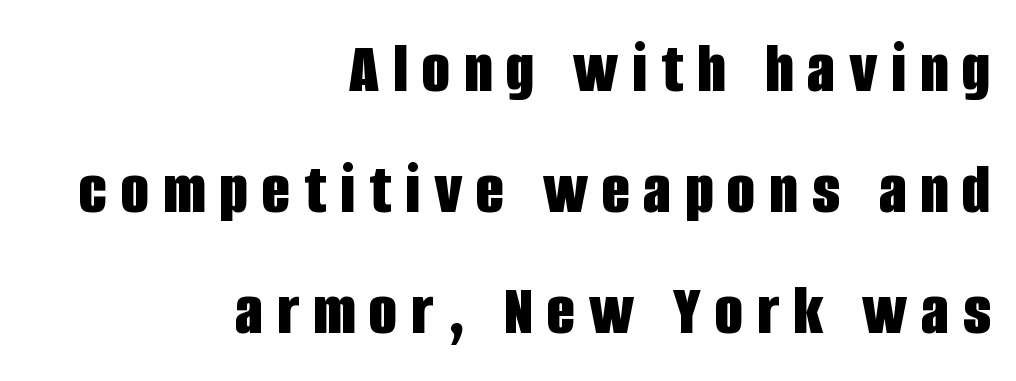
The image shows 73 px bold, condensed sans-serif type, upright; set right-aligned, normal line spacing (1.66x), not underlined; low stroke contrast and a large x-height.
